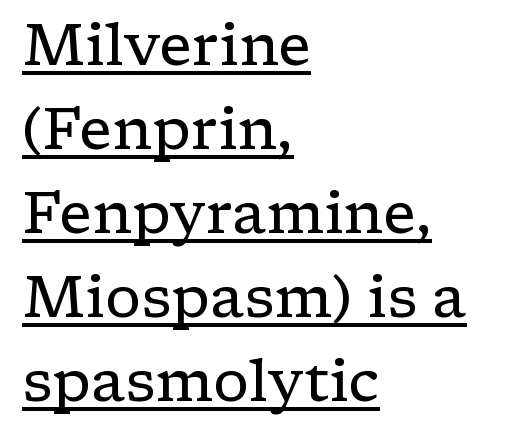
Q: Is the text bold? A: No.
Q: Is the text italic (slanted)? A: No, it is upright.
Q: Is the typeface a serif or a sans-serif typeface? A: Serif.
Q: Is the text underlined? A: Yes.
Q: How is the paragraph aligned? A: Left-aligned.
Q: Is the spacing between letters normal or unusually wide? A: Normal.
Q: Is the spacing between lines tight, normal or loose? A: Normal.
Q: Width (condensed, normal, or wide)? A: Wide.
Q: Stroke contrast? A: Low.
Q: x-height? A: Medium.
Q: Monospaced? A: No.
